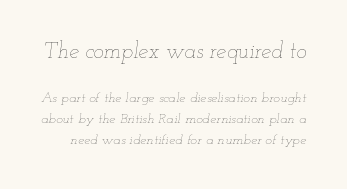
Between one letter and the next there's only the usual sliver of space. Vertically, the passage feels balanced, rows spaced as you'd expect. The gap between lines stays unmarked. Here the first block reads like a headline and the second like body copy. The strokes are not fattened; the text isn't bold. Yep, that's italic — everything's leaning.
